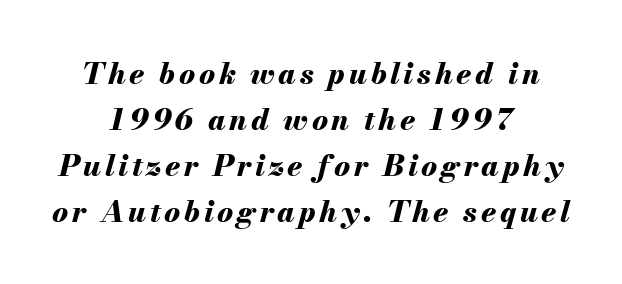
Designer's note — italics engaged. Baseline-to-baseline distance is the conventional proportion of letter height. Caption: multi-line text, centered on the measure. The letters are bold, with thick, heavy strokes. Quick note: underline off. This sample has the flowing, uneven cadence of proportional lettering.
